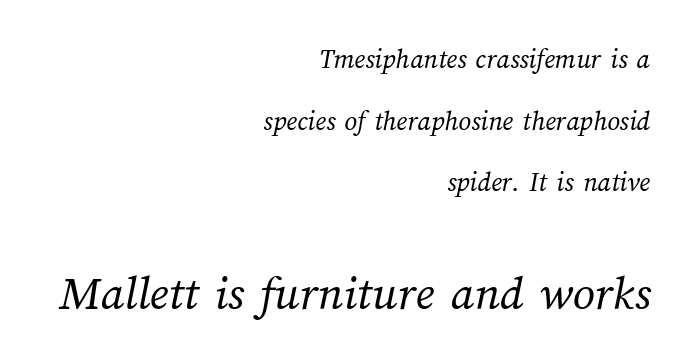
{"bold": "no", "weight": "regular", "width": "normal", "stroke_contrast": "medium", "x_height": "medium", "monospaced": "no", "underline": "no", "align": "right", "line_spacing": "loose", "line_spacing_ratio": 2.2, "letter_spacing": "normal", "letter_spacing_em": 0.0, "larger_block": "second", "size_ratio": 1.75, "glyph_px": 49}
